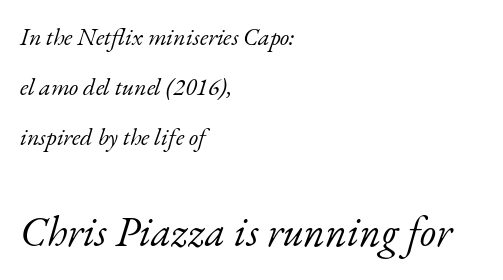
The block sitting lower on the canvas is the one with enlarged characters. Characters follow at the spacing the type designer built in. The space beneath each line is pristine and unruled. What's the leading like? Stretched, with rows far apart.
